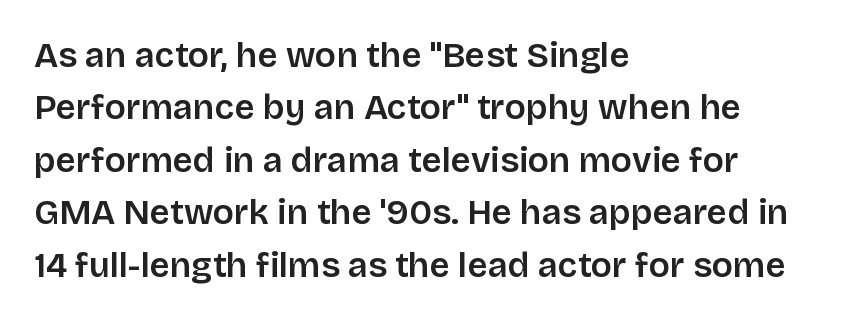
Ordinary non-slanted type is in use. In CSS terms this would be text-align: left. Only glyphs here, with clear space below each row. Bold? Not quite — semibold, heavier than regular but stopping short.
